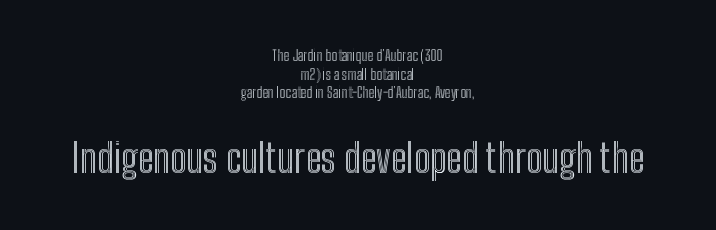
The image shows 39 px condensed type, upright; set centered, normal line spacing (1.33x), normal letter spacing, not underlined; the second (bottom) block is 2.79x larger; a medium x-height.
